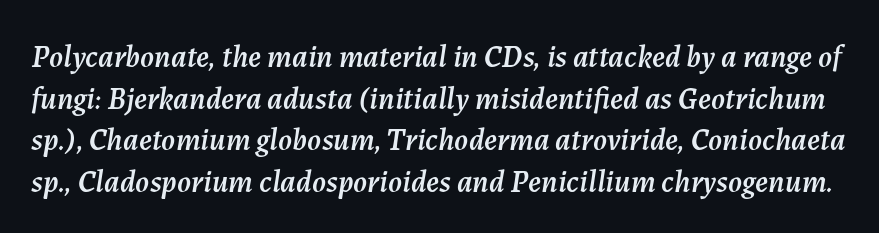
The image shows 31 px text type, italic (leaning right); set normal line spacing (1.34x), normal letter spacing, not underlined; medium stroke contrast and a medium x-height.
